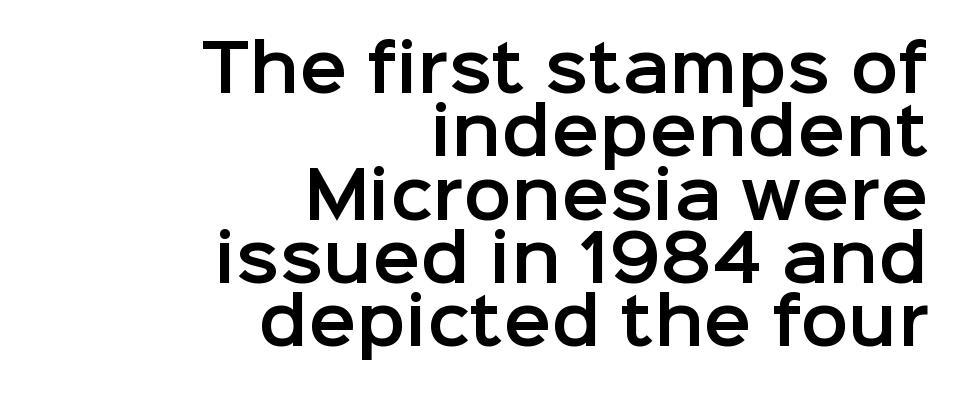
Q: Is the text italic (slanted)? A: No, it is upright.
Q: Is the typeface a serif or a sans-serif typeface? A: Sans-serif.
Q: Is the text underlined? A: No.
Q: How is the paragraph aligned? A: Right-aligned.
Q: Is the spacing between letters normal or unusually wide? A: Normal.
Q: Is the spacing between lines tight, normal or loose? A: Tight.
Q: Width (condensed, normal, or wide)? A: Normal.
Q: Stroke contrast? A: Low.
Q: x-height? A: Medium.
Q: Monospaced? A: No.
